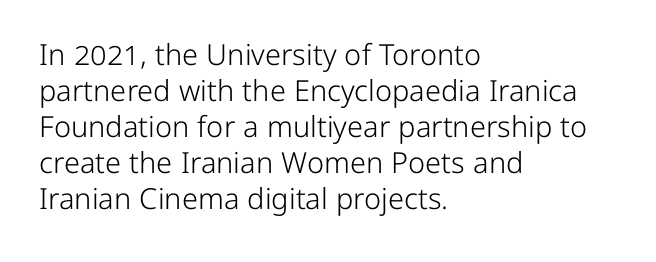
Q: Is the text bold? A: No.
Q: Is the text italic (slanted)? A: No, it is upright.
Q: Is the typeface a serif or a sans-serif typeface? A: Sans-serif.
Q: Is the text underlined? A: No.
Q: How is the paragraph aligned? A: Left-aligned.
Q: Is the spacing between letters normal or unusually wide? A: Normal.
Q: Width (condensed, normal, or wide)? A: Normal.
Q: Stroke contrast? A: Low.
Q: x-height? A: Medium.
Q: Monospaced? A: No.
